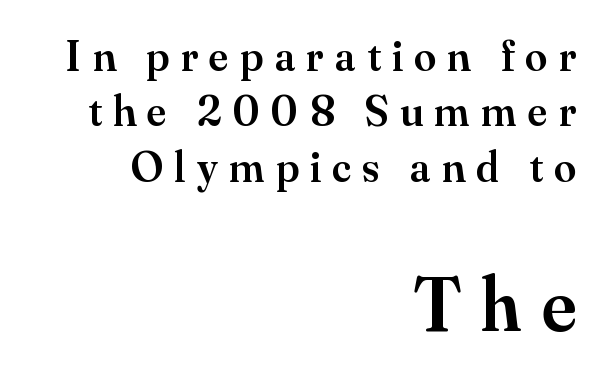
Q: Is the text bold? A: Semi-bold.
Q: Is the text italic (slanted)? A: No, it is upright.
Q: Is the typeface a serif or a sans-serif typeface? A: Serif.
Q: Is the text underlined? A: No.
Q: How is the paragraph aligned? A: Right-aligned.
Q: Is the spacing between letters normal or unusually wide? A: Unusually wide.
Q: Is the spacing between lines tight, normal or loose? A: Normal.
Q: Which block of text is set in a larger size, the first (top) or the second (bottom)? A: The second (bottom) one.
Q: Width (condensed, normal, or wide)? A: Normal.
Q: Stroke contrast? A: Medium.
Q: x-height? A: Small.
Q: Monospaced? A: No.
